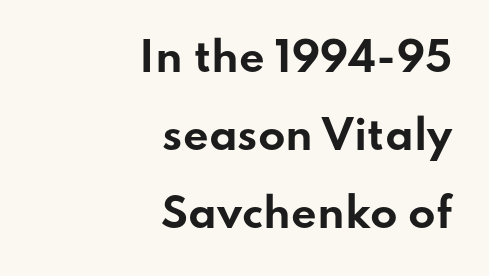
{"serif": "no", "italic": "no", "bold": "yes", "weight": "bold", "width": "wide", "stroke_contrast": "low", "x_height": "small", "monospaced": "no", "underline": "no", "align": "right", "line_spacing": "loose", "line_spacing_ratio": 1.95, "letter_spacing": "normal", "letter_spacing_em": 0.0, "glyph_px": 40}
